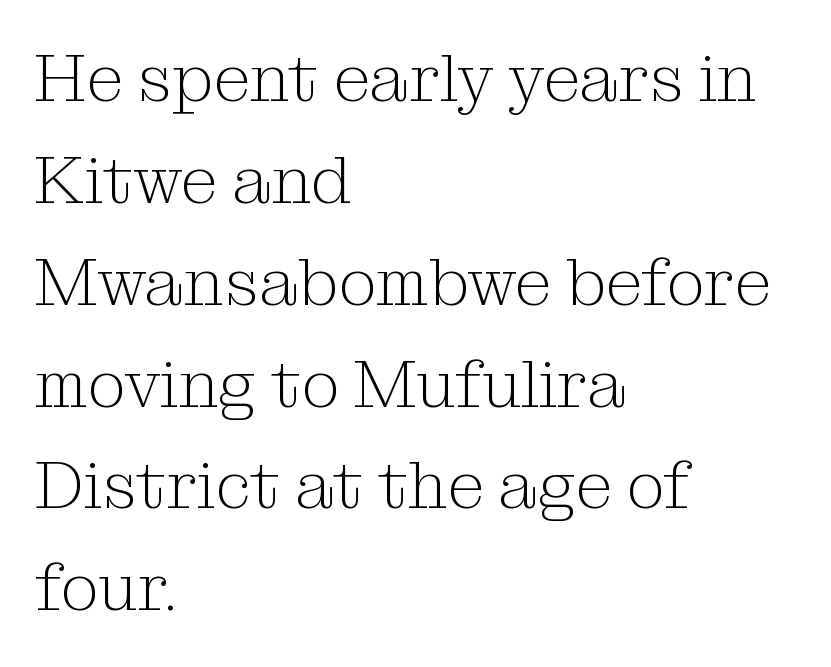
The image shows 67 px light serif type, upright; set left-aligned, normal line spacing (1.52x), normal letter spacing, not underlined; medium stroke contrast and a medium x-height.
